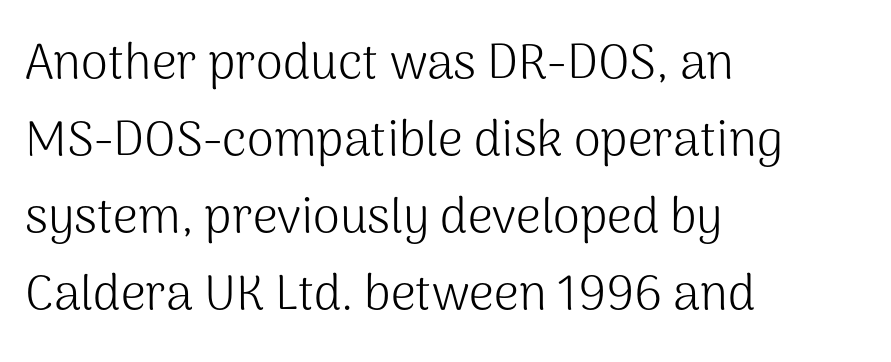
{"serif": "no", "italic": "no", "bold": "no", "weight": "light", "width": "normal", "stroke_contrast": "medium", "x_height": "medium", "monospaced": "no", "underline": "no", "align": "left", "line_spacing": "normal", "line_spacing_ratio": 1.57, "letter_spacing": "normal", "letter_spacing_em": 0.0, "glyph_px": 49}
